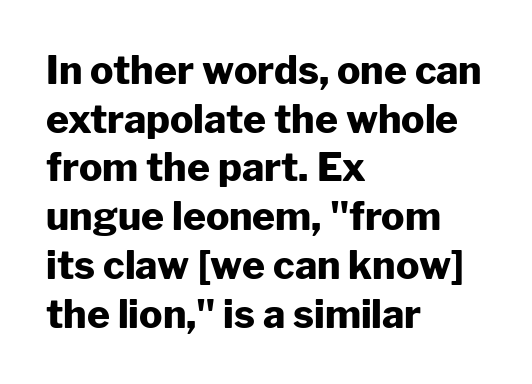
Q: Is the text bold? A: Yes.
Q: Is the text italic (slanted)? A: No, it is upright.
Q: Is the typeface a serif or a sans-serif typeface? A: Sans-serif.
Q: Is the text underlined? A: No.
Q: How is the paragraph aligned? A: Left-aligned.
Q: Is the spacing between letters normal or unusually wide? A: Normal.
Q: Is the spacing between lines tight, normal or loose? A: Normal.
Q: Width (condensed, normal, or wide)? A: Normal.
Q: Stroke contrast? A: Low.
Q: x-height? A: Medium.
Q: Monospaced? A: No.
